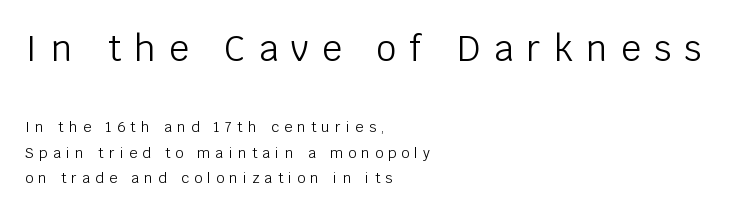
Heft: none added — not bold. Nobody drew a line under any word here. Note the varied advance widths — an 'i' is clearly narrower than an 'm'. The setting favours the left margin, as ordinary paragraphs usually do. The rendering inserts visible extra space after every character. If you squint, the top block still reads clearly — it's the larger of the two.
